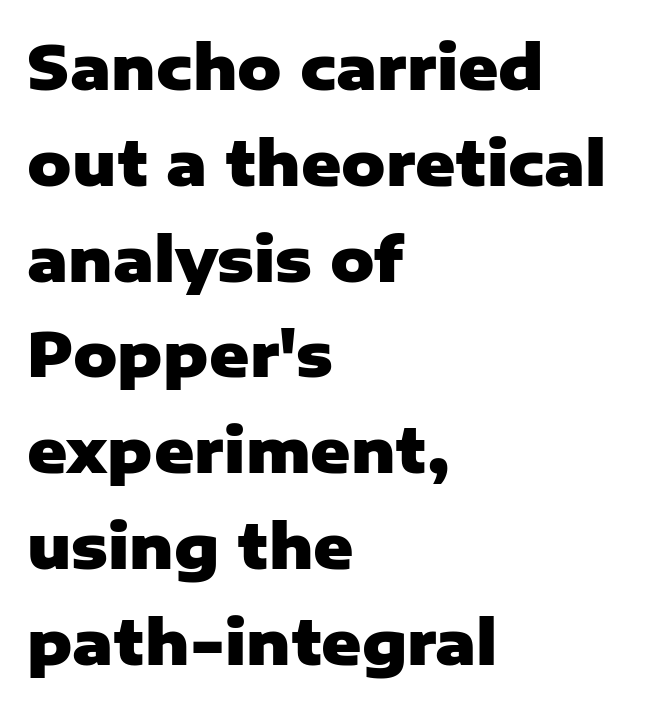
The image shows 61 px heavy sans-serif type, upright; set left-aligned, normal line spacing (1.57x), normal letter spacing, not underlined; low stroke contrast and a medium x-height.
